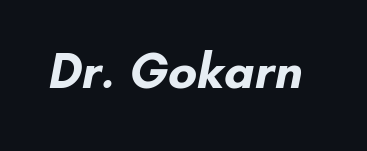
{"serif": "no", "bold": "yes", "weight": "bold", "width": "normal", "stroke_contrast": "low", "x_height": "small", "monospaced": "no", "underline": "no", "letter_spacing": "normal", "letter_spacing_em": 0.0, "glyph_px": 50}
